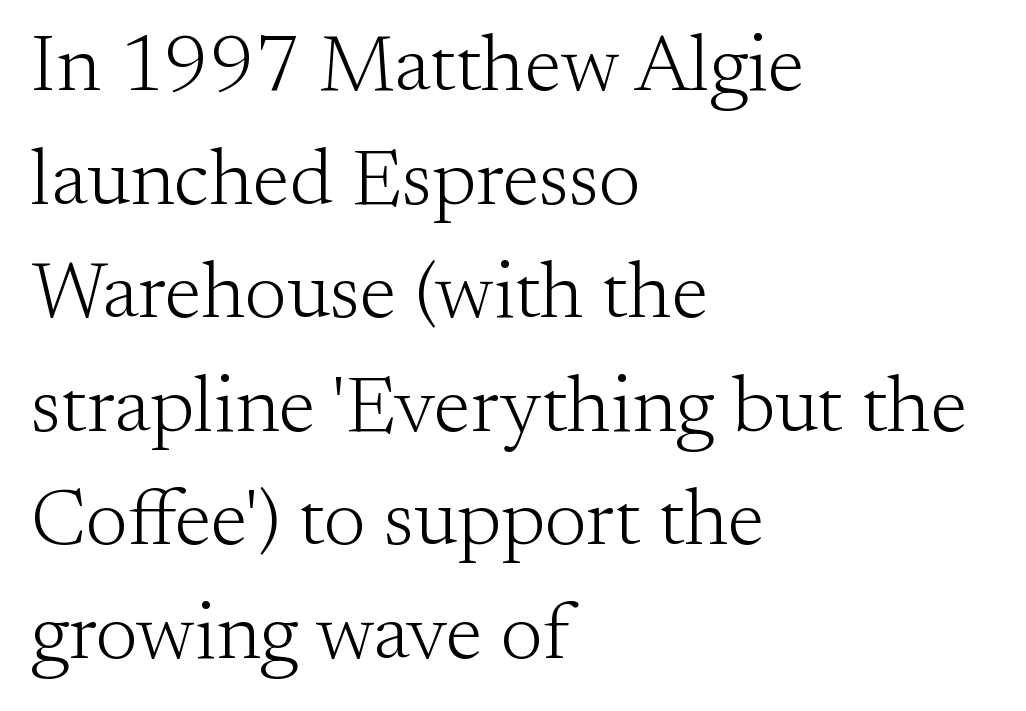
Q: Is the text bold? A: No.
Q: Is the text italic (slanted)? A: No, it is upright.
Q: Is the typeface a serif or a sans-serif typeface? A: Serif.
Q: Is the text underlined? A: No.
Q: How is the paragraph aligned? A: Left-aligned.
Q: Is the spacing between letters normal or unusually wide? A: Normal.
Q: Is the spacing between lines tight, normal or loose? A: Normal.
Q: Width (condensed, normal, or wide)? A: Normal.
Q: Stroke contrast? A: Medium.
Q: x-height? A: Small.
Q: Monospaced? A: No.
